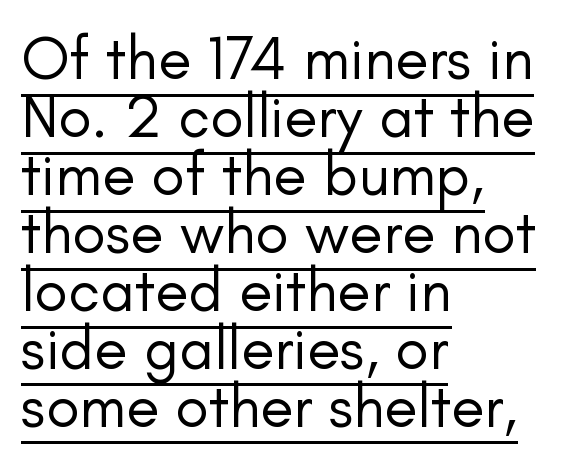
{"serif": "no", "italic": "no", "bold": "no", "weight": "regular", "width": "normal", "stroke_contrast": "low", "x_height": "small", "monospaced": "no", "underline": "yes", "align": "left", "line_spacing": "tight", "line_spacing_ratio": 0.95, "letter_spacing": "normal", "letter_spacing_em": 0.0, "glyph_px": 61}
